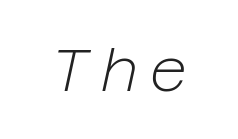
It's the slanting kind of type. Bold? No — there's no thickening of the strokes. The baseline area is clear.
